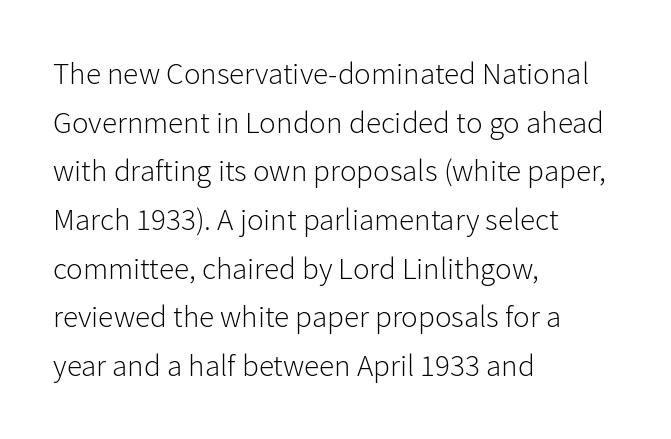
This rendering leaves character spacing at its baseline value. Is the type heavy? It reads as light-to-regular instead. A normal amount of white space separates one row of letters from the next. The letters advance in unequal steps, a hallmark of proportional type. The rendering shows plain stroke endings on the letterforms — a sans-serif design. Characters remain perfectly vertical along every line.
